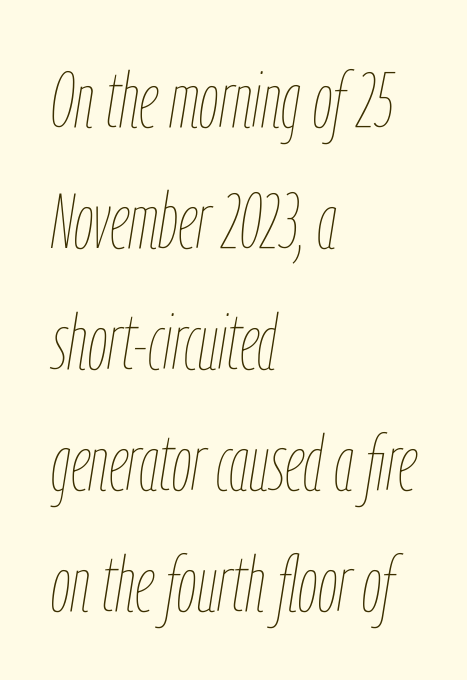
{"italic": "yes", "lean": "right", "slant_degrees": 9, "bold": "no", "weight": "thin", "width": "condensed", "stroke_contrast": "low", "x_height": "medium", "monospaced": "no", "underline": "no", "align": "left", "line_spacing": "normal", "line_spacing_ratio": 1.55, "letter_spacing": "normal", "letter_spacing_em": 0.0, "glyph_px": 78}
